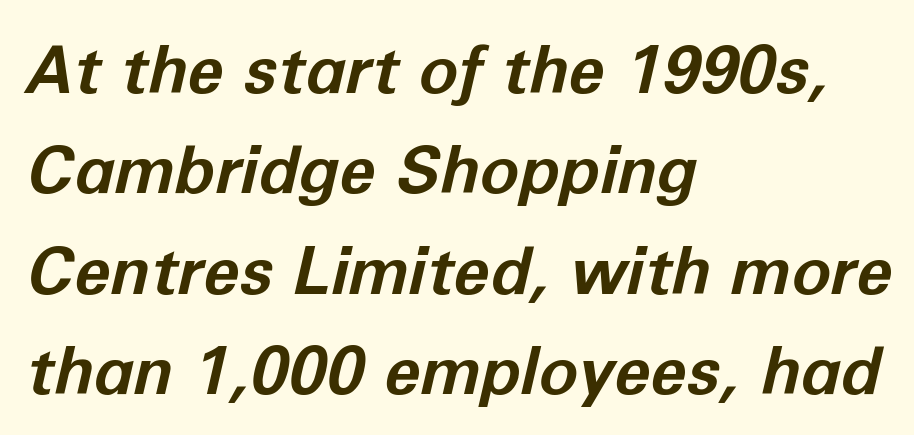
The face used here is proportionally spaced, like ordinary book or web type. Italic: yes, the glyphs are oblique. Notice how descenders clear the ascenders below comfortably — that's standard leading. The space beneath each line is pristine and unruled. Short and long lines alike share a common starting point at left. The passage shown is emphatically bold.
